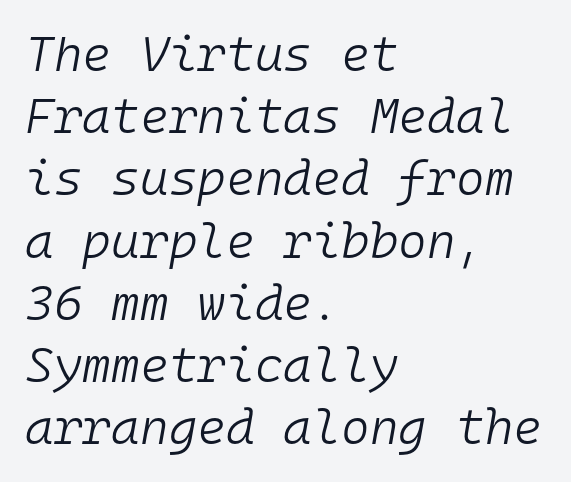
The image shows 49 px light type, italic (leaning right), monospaced; set left-aligned, normal line spacing (1.27x), normal letter spacing, not underlined; low stroke contrast and a medium x-height.
